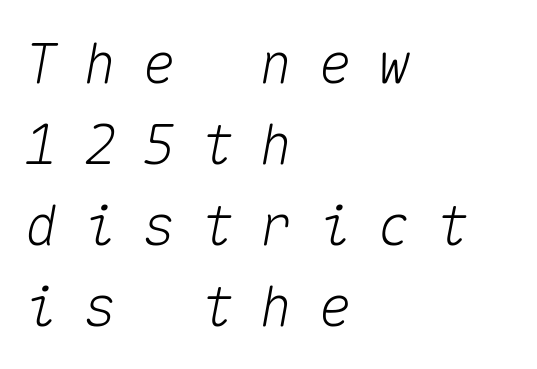
The designer left line spacing at the default. All the whitespace from short lines collects on the right. Each letter, wide or thin by design, is forced into the same width here. A typesetter would mark this as italic.
